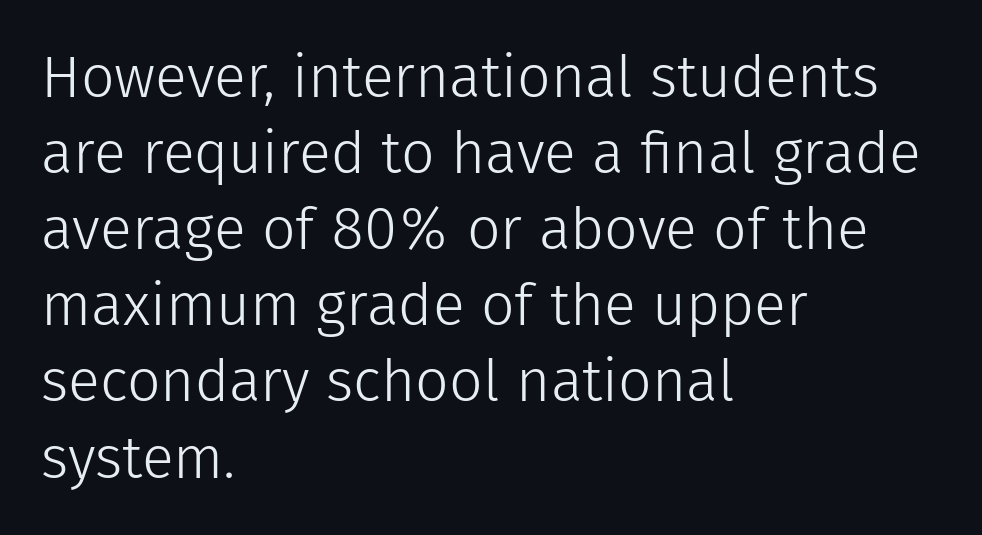
Q: Is the text bold? A: No.
Q: Is the text italic (slanted)? A: No, it is upright.
Q: Is the typeface a serif or a sans-serif typeface? A: Sans-serif.
Q: Is the text underlined? A: No.
Q: How is the paragraph aligned? A: Left-aligned.
Q: Is the spacing between letters normal or unusually wide? A: Normal.
Q: Is the spacing between lines tight, normal or loose? A: Normal.
Q: Width (condensed, normal, or wide)? A: Normal.
Q: Stroke contrast? A: Low.
Q: x-height? A: Medium.
Q: Monospaced? A: No.
